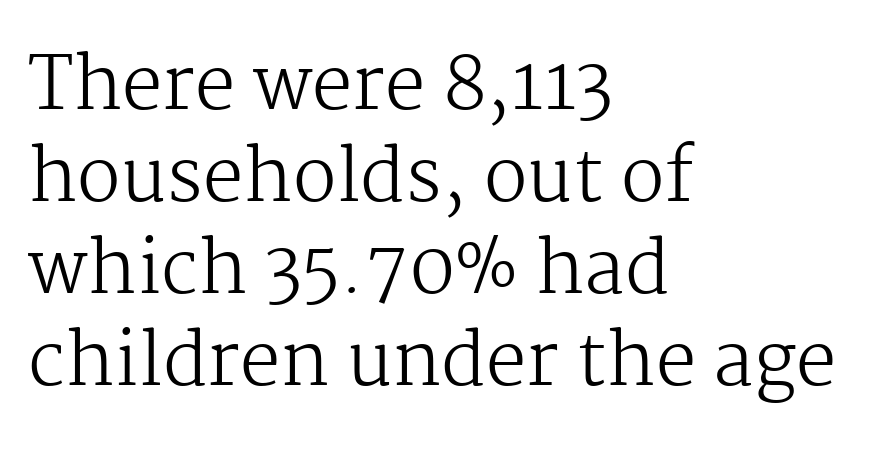
Q: Is the text bold? A: No.
Q: Is the text italic (slanted)? A: No, it is upright.
Q: Is the typeface a serif or a sans-serif typeface? A: Serif.
Q: Is the text underlined? A: No.
Q: How is the paragraph aligned? A: Left-aligned.
Q: Is the spacing between letters normal or unusually wide? A: Normal.
Q: Is the spacing between lines tight, normal or loose? A: Normal.
Q: Width (condensed, normal, or wide)? A: Normal.
Q: Stroke contrast? A: Medium.
Q: x-height? A: Medium.
Q: Monospaced? A: No.
